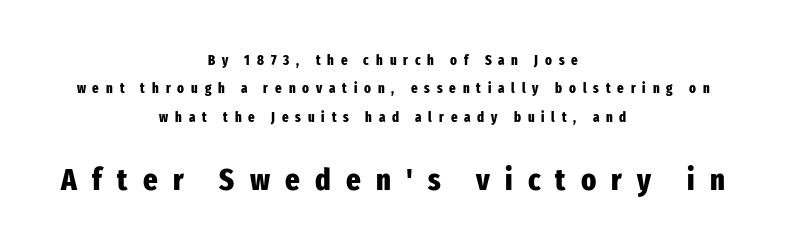
{"serif": "no", "italic": "no", "bold": "yes", "weight": "heavy", "width": "condensed", "stroke_contrast": "low", "x_height": "medium", "monospaced": "no", "underline": "no", "align": "center", "line_spacing": "loose", "line_spacing_ratio": 2.03, "letter_spacing": "wide", "letter_spacing_em": 0.49, "larger_block": "second", "size_ratio": 2.21, "glyph_px": 31}
